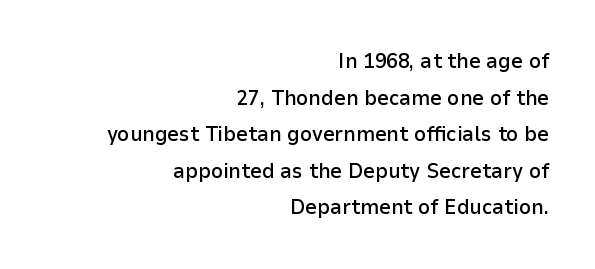
Q: Is the text bold? A: Semi-bold.
Q: Is the text italic (slanted)? A: No, it is upright.
Q: Is the text underlined? A: No.
Q: How is the paragraph aligned? A: Right-aligned.
Q: Is the spacing between letters normal or unusually wide? A: Normal.
